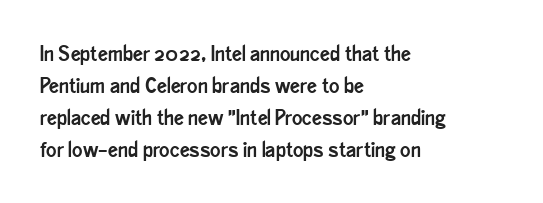
The image shows 22 px text type, upright; set left-aligned, normal line spacing (1.45x), normal letter spacing, not underlined.
